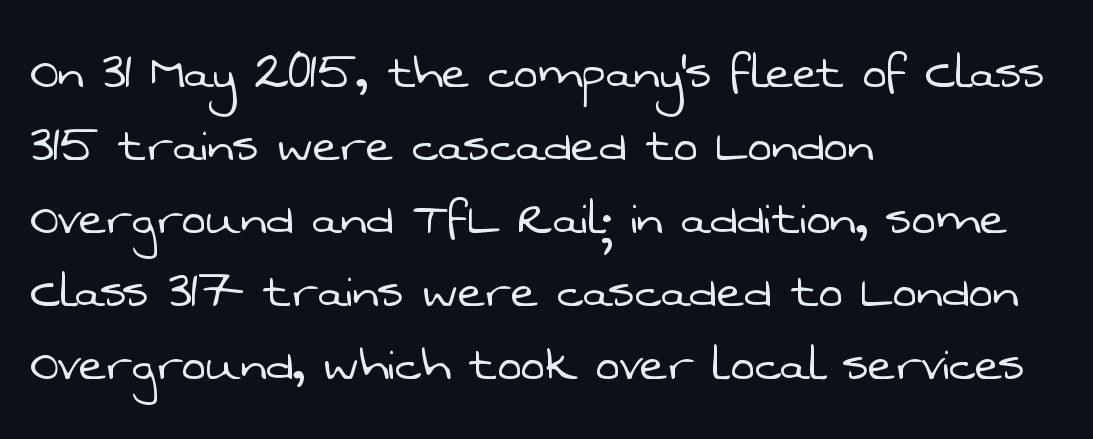
{"serif": "no", "bold": "no", "weight": "light", "width": "normal", "stroke_contrast": "low", "x_height": "medium", "monospaced": "no", "underline": "no", "align": "left", "line_spacing": "normal", "line_spacing_ratio": 1.26, "letter_spacing": "normal", "letter_spacing_em": 0.0, "glyph_px": 58}
